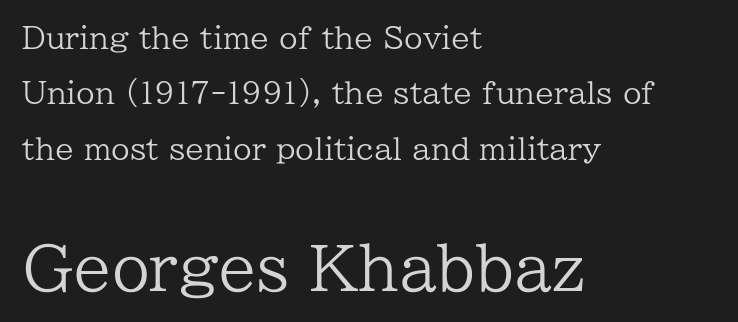
{"serif": "yes", "italic": "no", "bold": "no", "weight": "regular", "width": "normal", "stroke_contrast": "low", "x_height": "medium", "monospaced": "no", "underline": "no", "align": "left", "line_spacing_ratio": 1.85, "letter_spacing": "normal", "letter_spacing_em": 0.0, "larger_block": "second", "size_ratio": 2.03, "glyph_px": 61}
